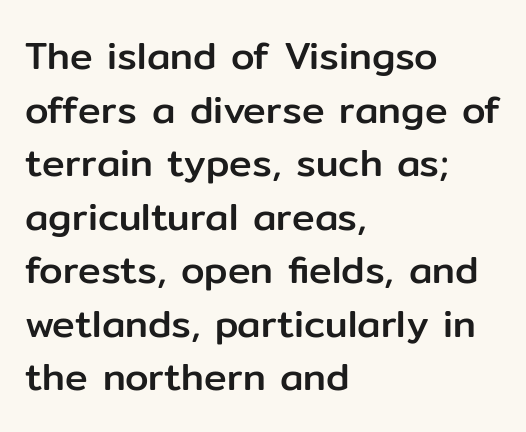
A typesetter would call this proportional, since set widths differ per character. No word sits above an underline. Evenly set lines give the paragraph a standard silhouette. In CSS terms this would be text-align: left. Does the type have serifs? No, each stem ends abruptly.
